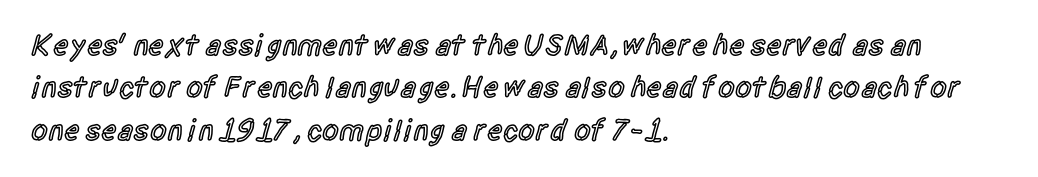
Q: Is the text bold? A: Semi-bold.
Q: Is the text italic (slanted)? A: Yes.
Q: Is the typeface a serif or a sans-serif typeface? A: Sans-serif.
Q: Is the text underlined? A: No.
Q: How is the paragraph aligned? A: Left-aligned.
Q: Is the spacing between letters normal or unusually wide? A: Normal.
Q: Is the spacing between lines tight, normal or loose? A: Normal.
Q: Width (condensed, normal, or wide)? A: Condensed.
Q: x-height? A: Large.
Q: Monospaced? A: No.
